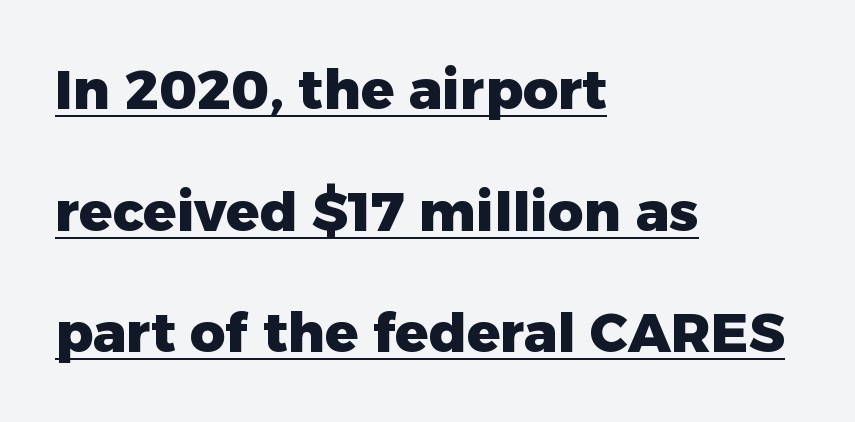
Has an underline been added? It has. In terms of letterspacing, this is plain default setting. If you measured baseline to baseline, you'd find a long distance. Style check: upright. Is the type bold? Yes — the strokes are clearly thick and heavy.
